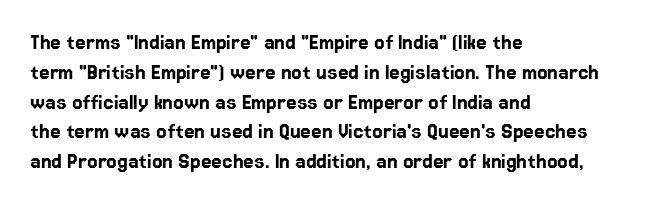
This sample uses an upright cut, with every glyph sitting square on the baseline. The space beneath each line is pristine and unruled. Short note: letters normally spaced. A classic flush-left, rag-right setting is used for this passage.
